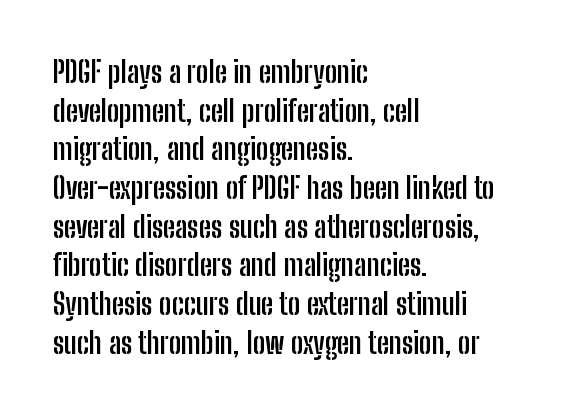
The type sits square on the baseline with zero lean. Just letters on the line, the space beneath them empty. The rendering anchors every line to the left-hand side. Do the characters align in a grid? No, the font is proportional. Line spacing here is normal. This sample uses a sans-serif face.
